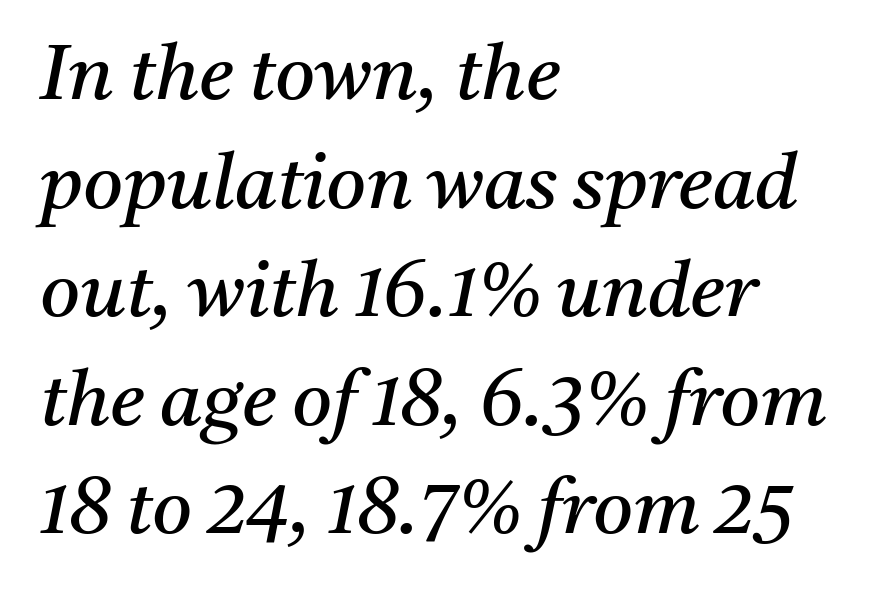
Q: Is the text bold? A: No.
Q: Is the text italic (slanted)? A: Yes, it leans right by about 11 degrees.
Q: Is the typeface a serif or a sans-serif typeface? A: Serif.
Q: Is the text underlined? A: No.
Q: How is the paragraph aligned? A: Left-aligned.
Q: Is the spacing between letters normal or unusually wide? A: Normal.
Q: Is the spacing between lines tight, normal or loose? A: Normal.
Q: Width (condensed, normal, or wide)? A: Normal.
Q: Stroke contrast? A: Medium.
Q: x-height? A: Medium.
Q: Monospaced? A: No.
